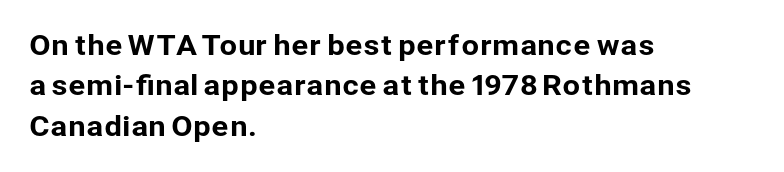
The image shows 28 px sans-serif type, upright; set left-aligned, normal line spacing (1.44x), normal letter spacing, not underlined; low stroke contrast and a medium x-height.
